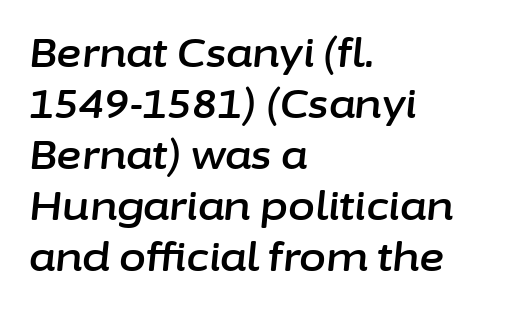
{"italic": "yes", "lean": "right", "slant_degrees": 6, "width": "normal", "stroke_contrast": "low", "x_height": "medium", "monospaced": "no", "underline": "no", "align": "left", "line_spacing": "normal", "line_spacing_ratio": 1.31, "letter_spacing": "normal", "letter_spacing_em": 0.0, "glyph_px": 39}
